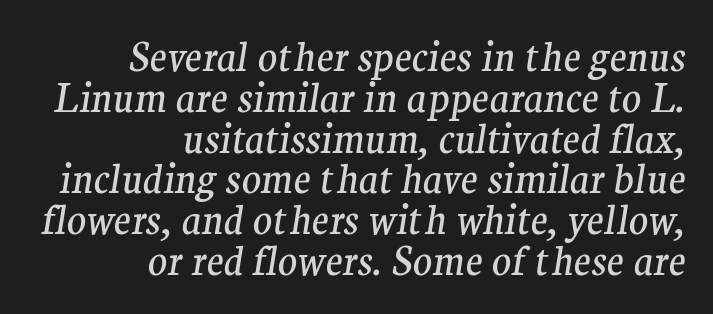
{"serif": "yes", "italic": "yes", "lean": "right", "slant_degrees": 9, "bold": "no", "weight": "regular", "width": "normal", "stroke_contrast": "medium", "x_height": "medium", "monospaced": "no", "underline": "no", "align": "right", "line_spacing": "tight", "line_spacing_ratio": 1.02, "letter_spacing": "normal", "letter_spacing_em": 0.0, "glyph_px": 40}
